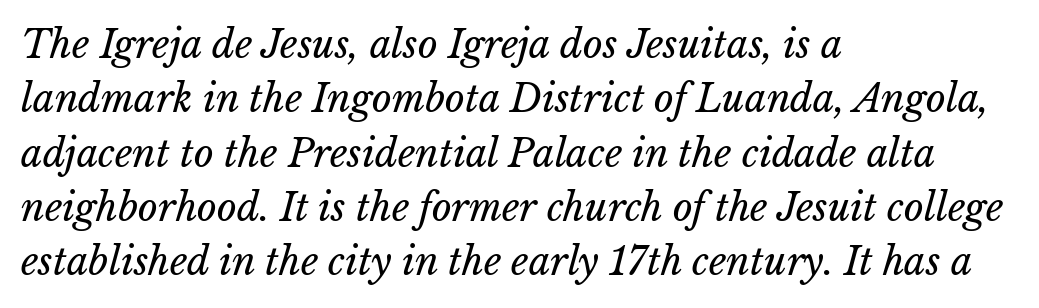
No extra tracking has been applied to these lines. If you measured baseline to baseline, you'd find a middling distance. Here the designer chose a conventional face with non-uniform glyph widths. Where is the straight margin? On the left. The typesetting does not lean heavy: it is not bold.
